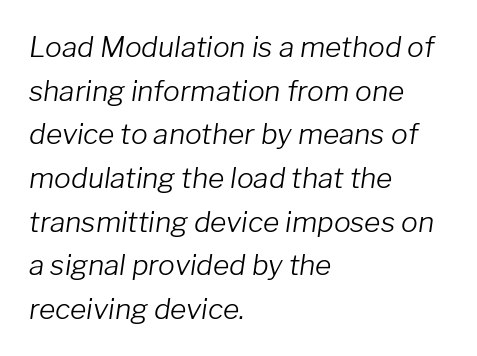
If you drew a ruler down the left edge, every line would touch it. In terms of leading, this rendering sits right in the middle. This is not heavy type; no bold has been used. Clear beneath every line of the passage.
